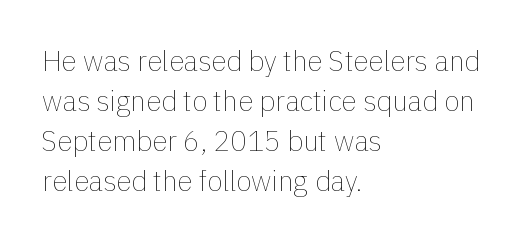
{"italic": "no", "bold": "no", "weight": "thin", "width": "normal", "x_height": "medium", "monospaced": "no", "underline": "no", "align": "left", "line_spacing": "normal", "line_spacing_ratio": 1.43, "letter_spacing": "normal", "letter_spacing_em": 0.0, "glyph_px": 28}
